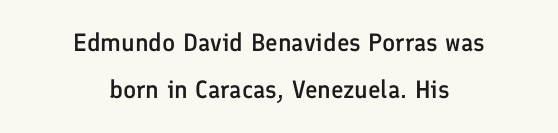
Widely set lines give the paragraph a tall, airy silhouette. The letterforms sit shoulder to shoulder at normal distance. Firm but not heavy-handed strokes: this text is semibold. It's the straight-up-and-down kind of type. Anything drawn beneath the words? Only blank space.
